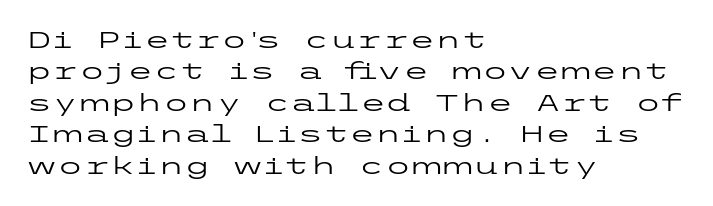
The image shows 24 px text type, upright; set left-aligned, normal line spacing (1.31x), normal letter spacing, not underlined.
